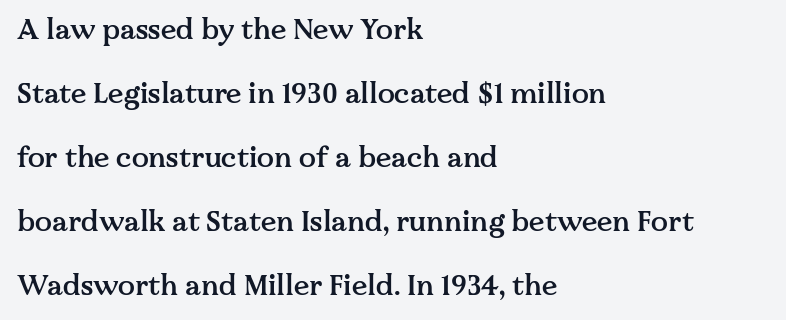
{"serif": "yes", "italic": "no", "bold": "semi", "weight": "semibold", "width": "normal", "stroke_contrast": "medium", "x_height": "medium", "monospaced": "no", "underline": "no", "align": "left", "line_spacing": "loose", "line_spacing_ratio": 2.29, "letter_spacing": "normal", "letter_spacing_em": 0.0, "glyph_px": 28}
